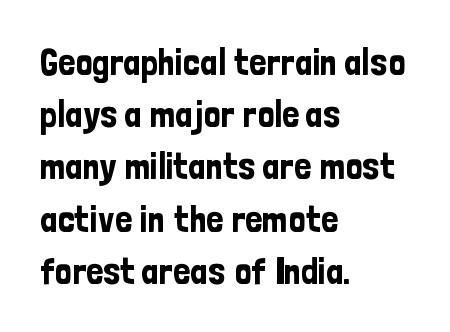
Students, observe: this is what conventionally led text looks like. Students, note that the glyphs here touch the page at normal intervals. The rendering uses natural spacing where letterforms have individual widths. I'd call this a sans setting — the letters go barefoot. You can tell it's not italic because the verticals are truly vertical.
